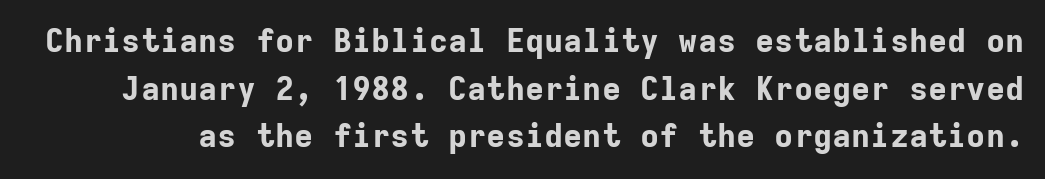
Q: Is the text bold? A: Yes.
Q: Is the text italic (slanted)? A: No, it is upright.
Q: Is the typeface a serif or a sans-serif typeface? A: Sans-serif.
Q: Is the text underlined? A: No.
Q: Is the spacing between letters normal or unusually wide? A: Normal.
Q: Is the spacing between lines tight, normal or loose? A: Normal.
Q: Width (condensed, normal, or wide)? A: Normal.
Q: Stroke contrast? A: Low.
Q: x-height? A: Medium.
Q: Monospaced? A: Yes.
